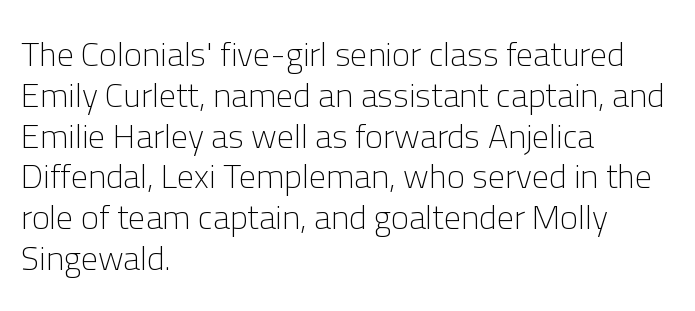
Q: Is the text bold? A: No.
Q: Is the text italic (slanted)? A: No, it is upright.
Q: Is the typeface a serif or a sans-serif typeface? A: Sans-serif.
Q: Is the text underlined? A: No.
Q: How is the paragraph aligned? A: Left-aligned.
Q: Is the spacing between letters normal or unusually wide? A: Normal.
Q: Width (condensed, normal, or wide)? A: Normal.
Q: Stroke contrast? A: Low.
Q: x-height? A: Medium.
Q: Monospaced? A: No.
